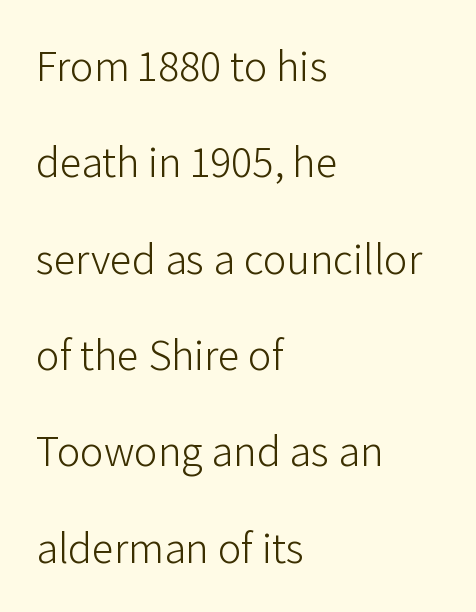
{"serif": "no", "italic": "no", "bold": "no", "weight": "light", "width": "normal", "stroke_contrast": "low", "x_height": "medium", "monospaced": "no", "underline": "no", "align": "left", "line_spacing": "loose", "line_spacing_ratio": 2.19, "letter_spacing": "normal", "letter_spacing_em": 0.0, "glyph_px": 44}
